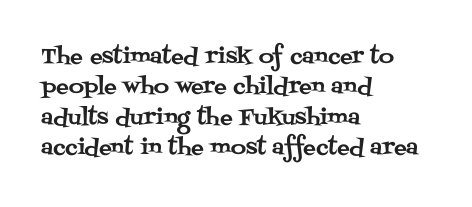
{"italic": "no", "underline": "no", "align": "left", "line_spacing": "normal", "line_spacing_ratio": 1.45, "letter_spacing": "normal", "letter_spacing_em": 0.0, "glyph_px": 21}
